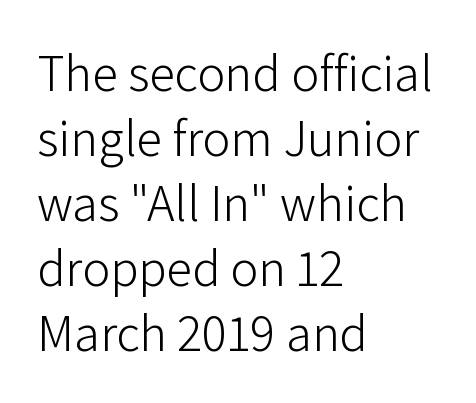
{"serif": "no", "italic": "no", "bold": "no", "weight": "light", "width": "normal", "stroke_contrast": "low", "x_height": "medium", "monospaced": "no", "underline": "no", "align": "left", "line_spacing": "normal", "line_spacing_ratio": 1.25, "letter_spacing": "normal", "letter_spacing_em": 0.0, "glyph_px": 52}
